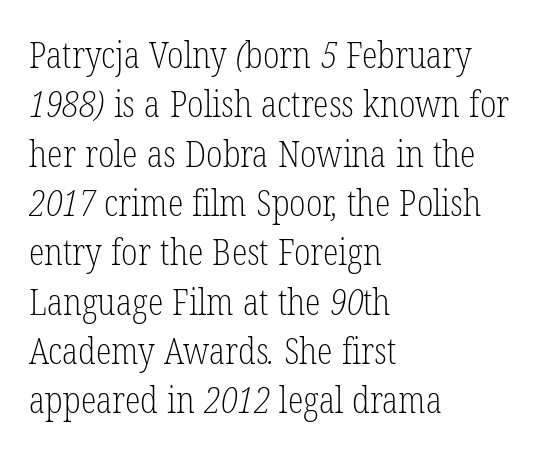
This sample has the flowing, uneven cadence of proportional lettering. The space directly below the letters is spotless. The rows are spaced the way most documents space them. The strokes carry an ordinary text weight at most. Look at the tracking — it's just the regular setting, nothing added.
